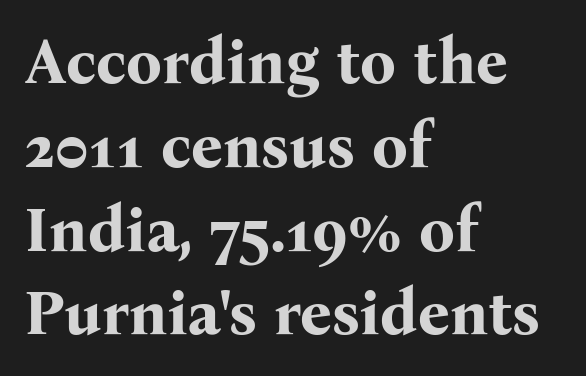
The image shows 63 px bold serif type, upright; set left-aligned, normal line spacing (1.33x), normal letter spacing, not underlined; medium stroke contrast and a medium x-height.
